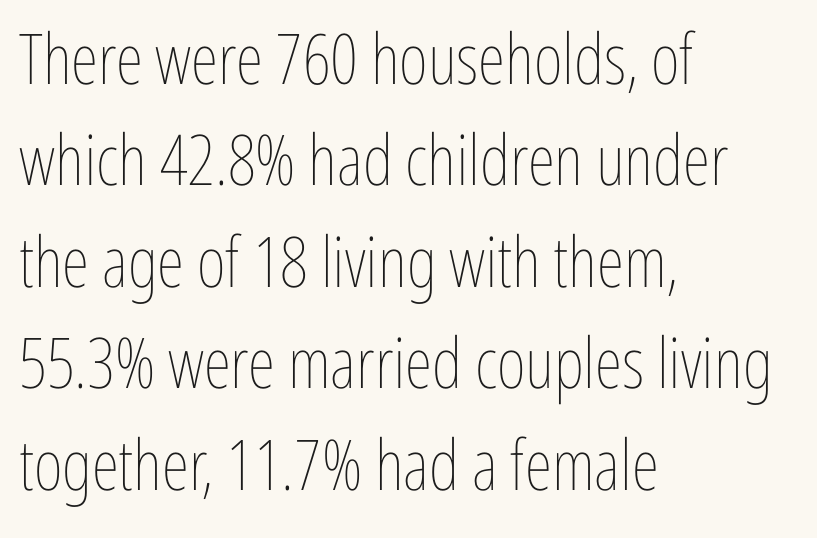
{"italic": "no", "bold": "no", "weight": "thin", "width": "condensed", "stroke_contrast": "low", "x_height": "medium", "monospaced": "no", "underline": "no", "align": "left", "line_spacing": "normal", "line_spacing_ratio": 1.45, "letter_spacing": "normal", "letter_spacing_em": 0.0, "glyph_px": 70}
